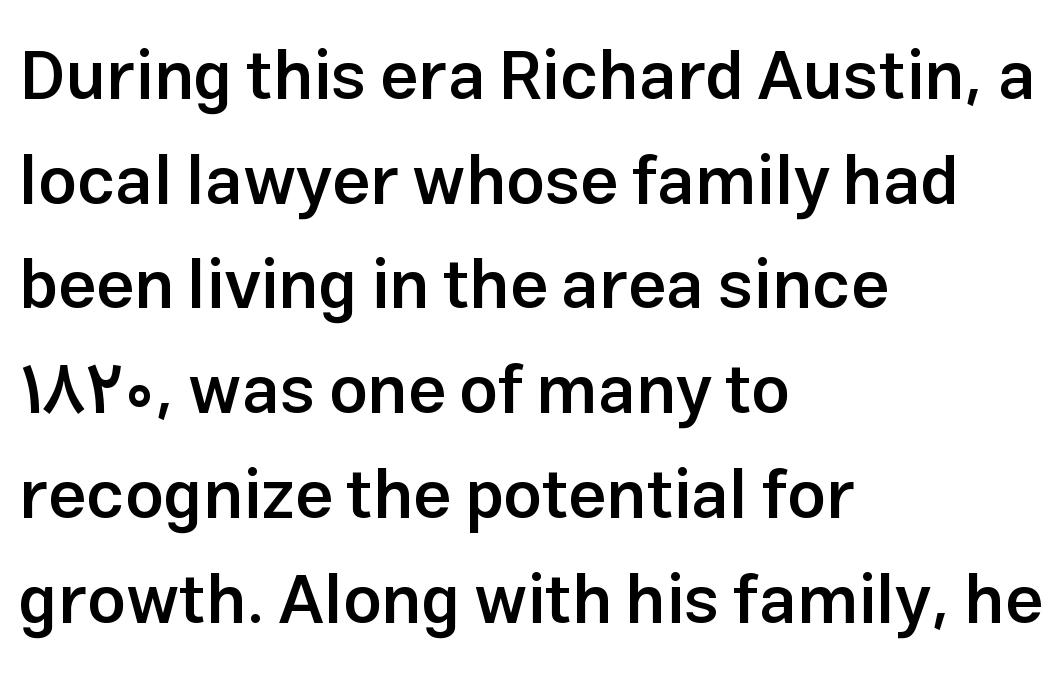
Q: Is the text bold? A: Semi-bold.
Q: Is the text italic (slanted)? A: No, it is upright.
Q: Is the typeface a serif or a sans-serif typeface? A: Sans-serif.
Q: Is the text underlined? A: No.
Q: How is the paragraph aligned? A: Left-aligned.
Q: Is the spacing between letters normal or unusually wide? A: Normal.
Q: Is the spacing between lines tight, normal or loose? A: Normal.
Q: Width (condensed, normal, or wide)? A: Normal.
Q: Stroke contrast? A: Low.
Q: x-height? A: Medium.
Q: Monospaced? A: No.
